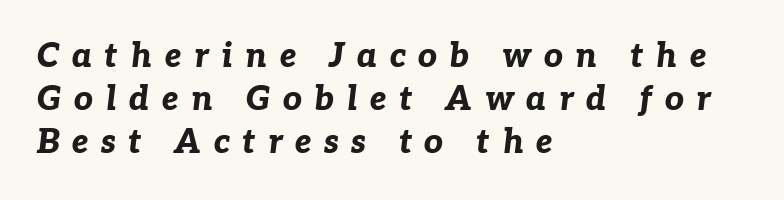
Q: Is the text bold? A: Yes.
Q: Is the text italic (slanted)? A: Yes, it leans right by about 7 degrees.
Q: Is the text underlined? A: No.
Q: How is the paragraph aligned? A: Left-aligned.
Q: Is the spacing between letters normal or unusually wide? A: Unusually wide.
Q: Is the spacing between lines tight, normal or loose? A: Normal.
Q: Width (condensed, normal, or wide)? A: Normal.
Q: Stroke contrast? A: Low.
Q: x-height? A: Medium.
Q: Monospaced? A: No.
